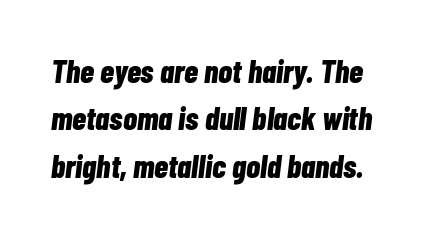
The image shows 32 px bold, condensed type, italic (leaning right); set normal line spacing (1.48x), normal letter spacing, not underlined; low stroke contrast and a medium x-height.
